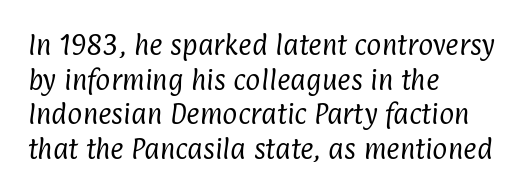
The typesetting does not lean heavy: it is not bold. The foot of each line stays bare and open. Compared with a centered layout, this one pins lines to the left instead. Characters follow at the spacing the type designer built in. Baseline-to-baseline distance is the conventional proportion of letter height.
